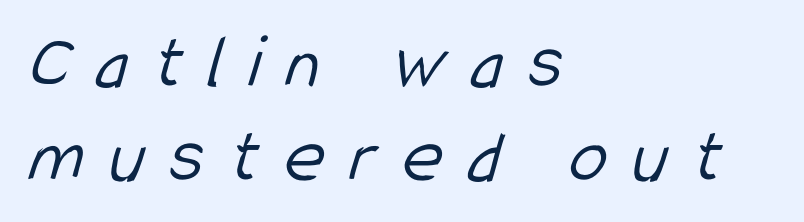
The image shows 77 px light, condensed sans-serif type; set left-aligned, line spacing 1.22x, unusually wide letter spacing (+0.33 em), not underlined; low stroke contrast and a medium x-height.
